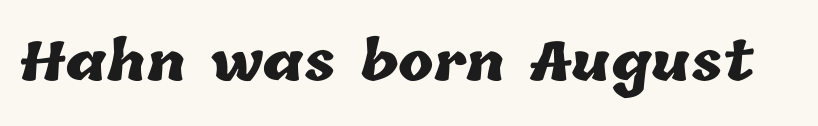
{"bold": "yes", "weight": "heavy", "width": "normal", "stroke_contrast": "low", "x_height": "medium", "monospaced": "no", "underline": "no", "letter_spacing": "normal", "letter_spacing_em": 0.0, "glyph_px": 53}
